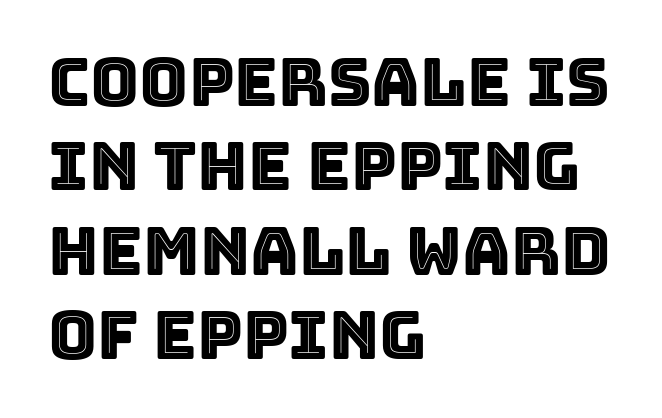
The image shows 67 px text type, upright; set left-aligned, normal line spacing (1.26x), normal letter spacing, not underlined; a large x-height.
